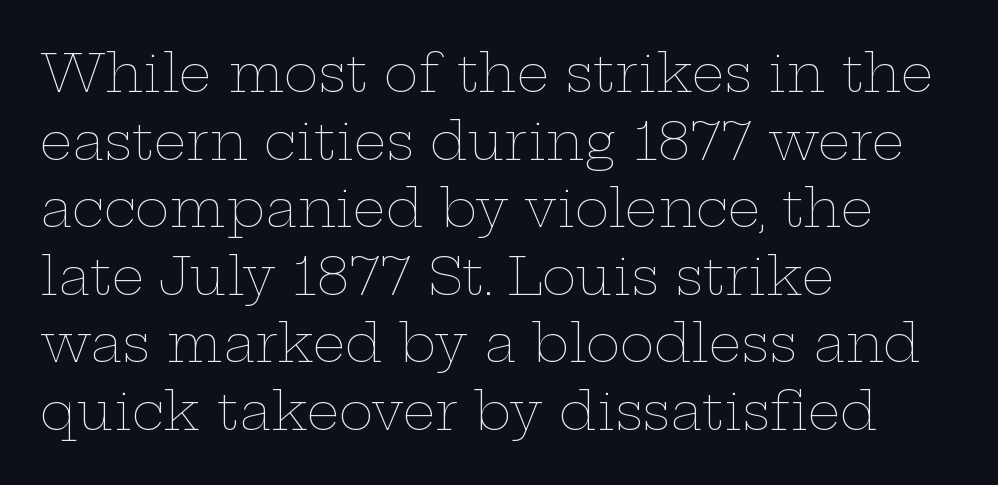
The image shows 52 px thin, wide type, upright; set left-aligned, normal line spacing (1.3x), normal letter spacing, not underlined; low stroke contrast and a medium x-height.
